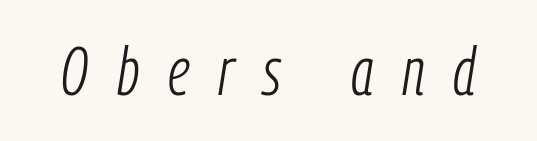
{"italic": "yes", "lean": "right", "slant_degrees": 9, "bold": "no", "weight": "light", "width": "condensed", "stroke_contrast": "low", "x_height": "medium", "monospaced": "no", "underline": "no", "letter_spacing": "wide", "letter_spacing_em": 0.43, "glyph_px": 67}
